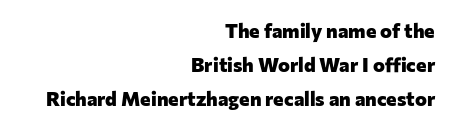
Q: Is the text bold? A: Yes.
Q: Is the text italic (slanted)? A: No, it is upright.
Q: Is the text underlined? A: No.
Q: How is the paragraph aligned? A: Right-aligned.
Q: Is the spacing between letters normal or unusually wide? A: Normal.
Q: Is the spacing between lines tight, normal or loose? A: Normal.
